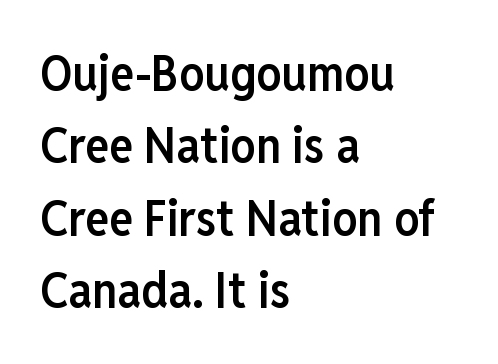
The image shows 50 px semibold, condensed sans-serif type, upright; set left-aligned, normal line spacing (1.45x), normal letter spacing, not underlined; low stroke contrast and a medium x-height.
